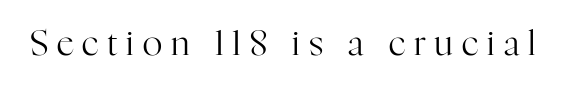
Q: Is the text bold? A: No.
Q: Is the text italic (slanted)? A: No, it is upright.
Q: Is the typeface a serif or a sans-serif typeface? A: Serif.
Q: Is the text underlined? A: No.
Q: Is the spacing between letters normal or unusually wide? A: Unusually wide.
Q: Width (condensed, normal, or wide)? A: Normal.
Q: Stroke contrast? A: High.
Q: x-height? A: Medium.
Q: Monospaced? A: No.
